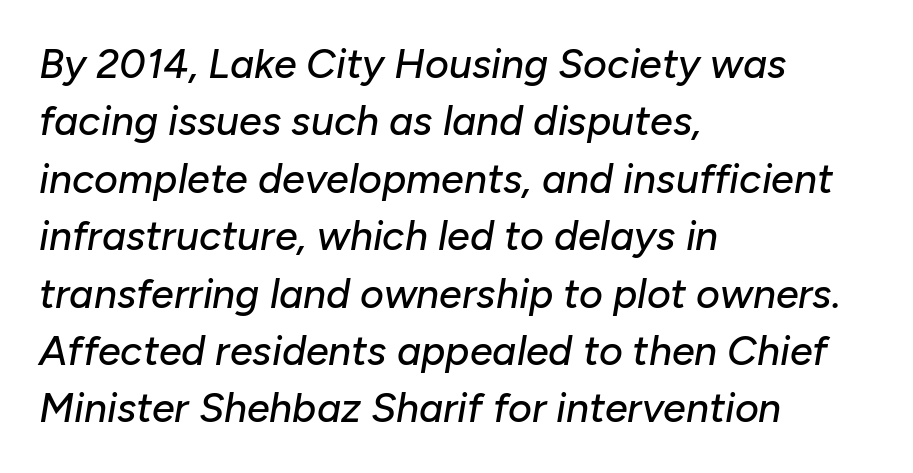
Q: Is the text italic (slanted)? A: Yes, it leans right by about 10 degrees.
Q: Is the text underlined? A: No.
Q: How is the paragraph aligned? A: Left-aligned.
Q: Is the spacing between letters normal or unusually wide? A: Normal.
Q: Is the spacing between lines tight, normal or loose? A: Normal.
Q: Width (condensed, normal, or wide)? A: Normal.
Q: Stroke contrast? A: Low.
Q: x-height? A: Medium.
Q: Monospaced? A: No.
